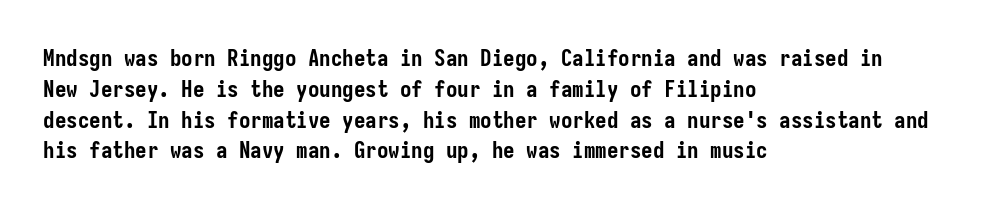
Q: Is the text bold? A: Yes.
Q: Is the text italic (slanted)? A: No, it is upright.
Q: Is the text underlined? A: No.
Q: How is the paragraph aligned? A: Left-aligned.
Q: Is the spacing between letters normal or unusually wide? A: Normal.
Q: Is the spacing between lines tight, normal or loose? A: Normal.
